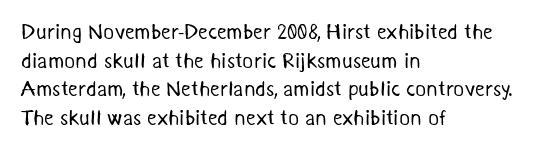
Q: Is the text bold? A: No.
Q: Is the text underlined? A: No.
Q: How is the paragraph aligned? A: Left-aligned.
Q: Is the spacing between letters normal or unusually wide? A: Normal.
Q: Is the spacing between lines tight, normal or loose? A: Normal.
